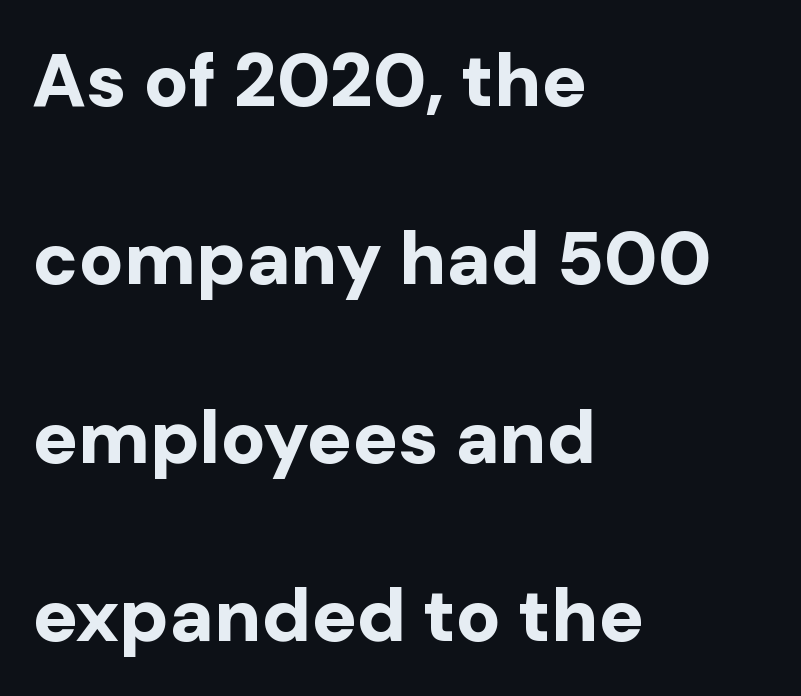
Q: Is the text bold? A: Yes.
Q: Is the text italic (slanted)? A: No, it is upright.
Q: Is the typeface a serif or a sans-serif typeface? A: Sans-serif.
Q: Is the text underlined? A: No.
Q: How is the paragraph aligned? A: Left-aligned.
Q: Is the spacing between letters normal or unusually wide? A: Normal.
Q: Is the spacing between lines tight, normal or loose? A: Loose.
Q: Width (condensed, normal, or wide)? A: Normal.
Q: Stroke contrast? A: Low.
Q: x-height? A: Medium.
Q: Monospaced? A: No.
